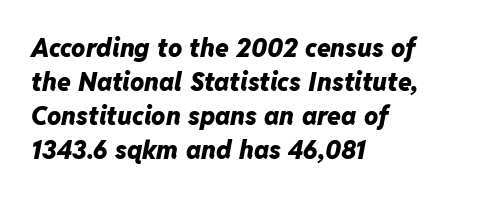
{"italic": "yes", "lean": "right", "slant_degrees": 11, "bold": "yes", "underline": "no", "align": "left", "line_spacing": "normal", "line_spacing_ratio": 1.36, "letter_spacing": "normal", "letter_spacing_em": 0.0, "glyph_px": 25}
